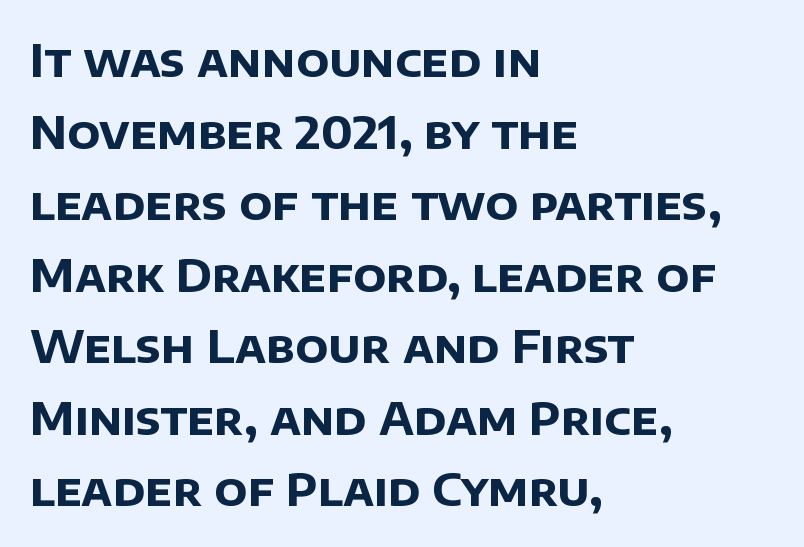
The image shows 45 px bold sans-serif type; set left-aligned, normal line spacing (1.59x), normal letter spacing, not underlined; low stroke contrast and a large x-height.
